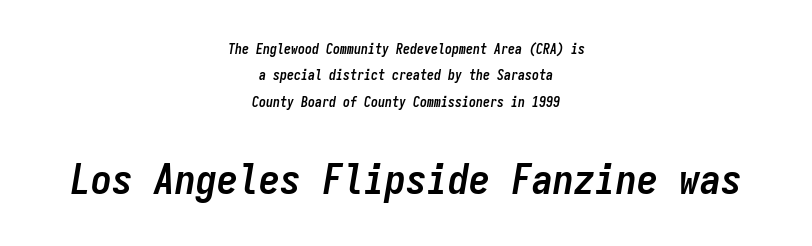
Q: Is the text bold? A: Yes.
Q: Is the text italic (slanted)? A: Yes, it leans right by about 9 degrees.
Q: Is the text underlined? A: No.
Q: How is the paragraph aligned? A: Centered.
Q: Is the spacing between letters normal or unusually wide? A: Normal.
Q: Which block of text is set in a larger size, the first (top) or the second (bottom)? A: The second (bottom) one.
Q: Width (condensed, normal, or wide)? A: Condensed.
Q: Stroke contrast? A: Low.
Q: x-height? A: Medium.
Q: Monospaced? A: Yes.
